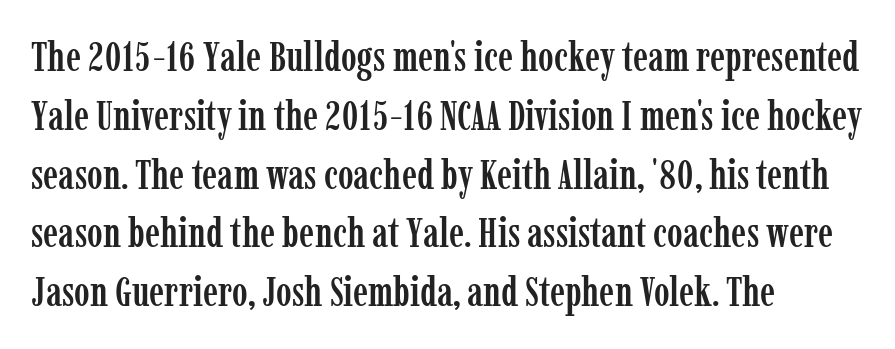
The image shows 42 px condensed serif type, upright; set left-aligned, normal line spacing (1.4x), normal letter spacing, not underlined; low stroke contrast and a medium x-height.
